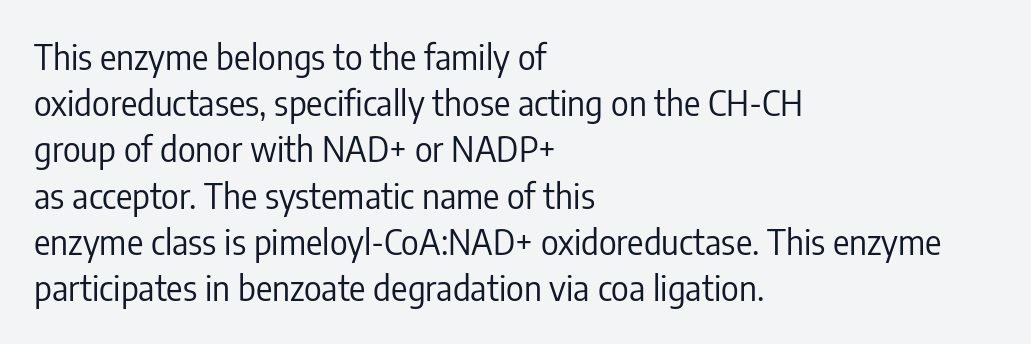
Q: Is the text bold? A: No.
Q: Is the text italic (slanted)? A: No, it is upright.
Q: Is the typeface a serif or a sans-serif typeface? A: Sans-serif.
Q: Is the text underlined? A: No.
Q: How is the paragraph aligned? A: Left-aligned.
Q: Is the spacing between letters normal or unusually wide? A: Normal.
Q: Is the spacing between lines tight, normal or loose? A: Normal.
Q: Width (condensed, normal, or wide)? A: Condensed.
Q: Stroke contrast? A: Low.
Q: x-height? A: Medium.
Q: Monospaced? A: No.
